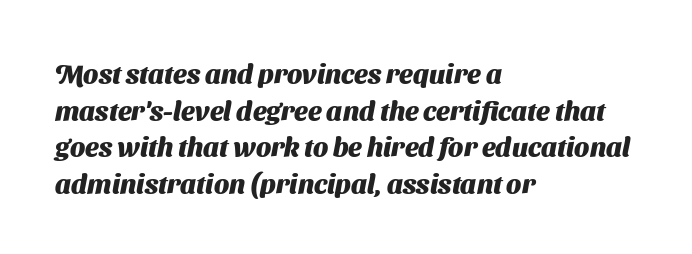
One glance says typical: line gaps are just what's usual. Caption: multi-line text, flush left, ragged right. The letterforms sit shoulder to shoulder at normal distance. The sample has been set heavy, in full bold. Descenders hang freely into open space.
